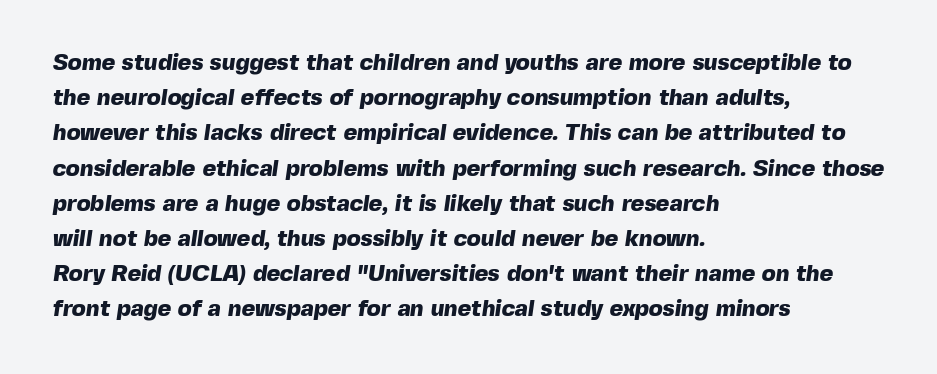
Emphasis by weight is at full strength: bold. The space between consecutive lines is moderate. This rendering uses left alignment, leaving the right contour irregular. Plain, unruled lines of type. Honestly, the letter spacing is just normal — you wouldn't notice it.
